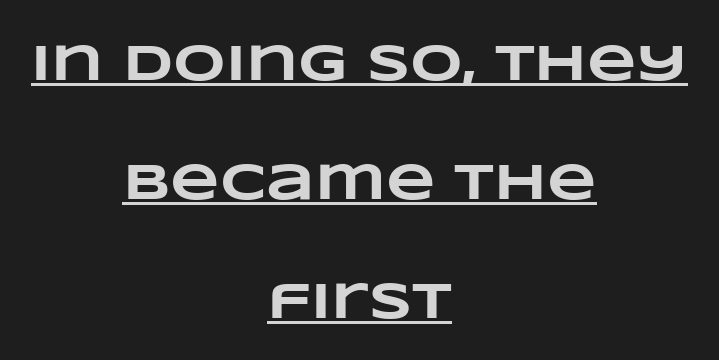
Q: Is the text bold? A: Yes.
Q: Is the text underlined? A: Yes.
Q: How is the paragraph aligned? A: Centered.
Q: Is the spacing between letters normal or unusually wide? A: Normal.
Q: Is the spacing between lines tight, normal or loose? A: Loose.
Q: Width (condensed, normal, or wide)? A: Wide.
Q: Stroke contrast? A: Low.
Q: x-height? A: Large.
Q: Monospaced? A: No.
